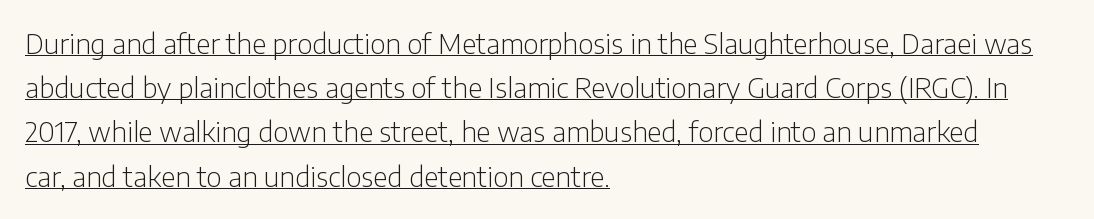
Q: Is the text bold? A: No.
Q: Is the text italic (slanted)? A: No, it is upright.
Q: Is the typeface a serif or a sans-serif typeface? A: Sans-serif.
Q: Is the text underlined? A: Yes.
Q: How is the paragraph aligned? A: Left-aligned.
Q: Is the spacing between letters normal or unusually wide? A: Normal.
Q: Is the spacing between lines tight, normal or loose? A: Normal.
Q: Width (condensed, normal, or wide)? A: Condensed.
Q: Stroke contrast? A: Low.
Q: x-height? A: Medium.
Q: Monospaced? A: No.
